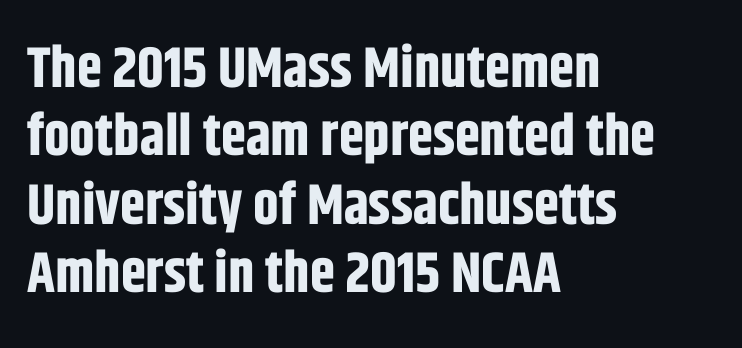
Every letter is thick-stroked: bold, no question. Spacing verdict: proportional, widths tailored to each character. Between one letter and the next there's only the usual sliver of space. Quick note: not italic, upright.
